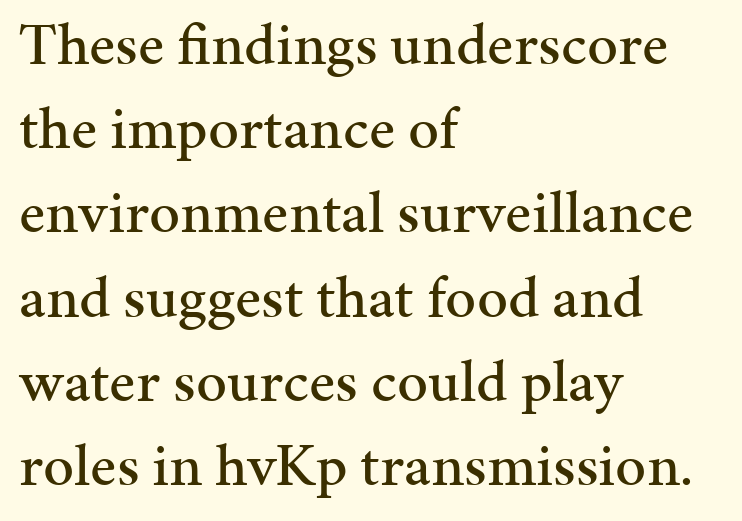
Q: Is the text italic (slanted)? A: No, it is upright.
Q: Is the typeface a serif or a sans-serif typeface? A: Serif.
Q: Is the text underlined? A: No.
Q: How is the paragraph aligned? A: Left-aligned.
Q: Is the spacing between letters normal or unusually wide? A: Normal.
Q: Is the spacing between lines tight, normal or loose? A: Normal.
Q: Width (condensed, normal, or wide)? A: Normal.
Q: Stroke contrast? A: Medium.
Q: x-height? A: Medium.
Q: Monospaced? A: No.
